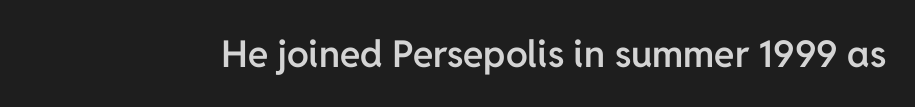
{"serif": "no", "italic": "no", "bold": "semi", "weight": "semibold", "width": "normal", "stroke_contrast": "low", "x_height": "medium", "monospaced": "no", "underline": "no", "letter_spacing": "normal", "letter_spacing_em": 0.0, "glyph_px": 37}
